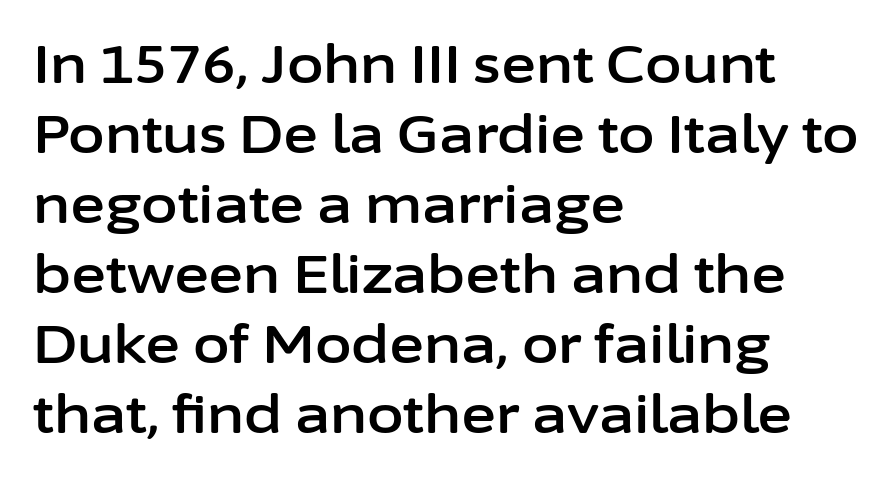
The image shows 53 px sans-serif type, upright; set left-aligned, normal line spacing (1.32x), normal letter spacing, not underlined; low stroke contrast and a medium x-height.
